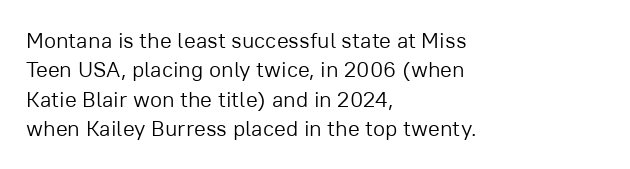
The image shows 22 px text type, upright; set left-aligned, normal line spacing (1.34x), normal letter spacing, not underlined.
